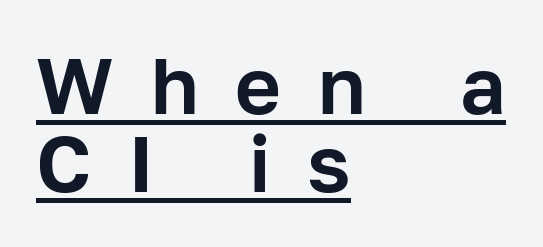
{"serif": "no", "italic": "no", "width": "normal", "stroke_contrast": "low", "x_height": "medium", "monospaced": "no", "underline": "yes", "align": "left", "line_spacing": "tight", "line_spacing_ratio": 0.99, "letter_spacing": "wide", "letter_spacing_em": 0.47, "glyph_px": 79}
